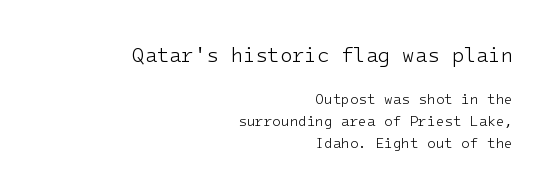
Q: Is the text bold? A: No.
Q: Is the text italic (slanted)? A: No, it is upright.
Q: Is the text underlined? A: No.
Q: How is the paragraph aligned? A: Right-aligned.
Q: Is the spacing between letters normal or unusually wide? A: Normal.
Q: Is the spacing between lines tight, normal or loose? A: Normal.
Q: Which block of text is set in a larger size, the first (top) or the second (bottom)? A: The first (top) one.
